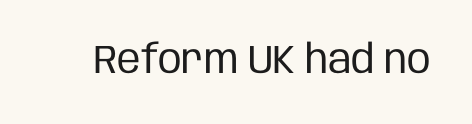
{"serif": "no", "italic": "no", "bold": "no", "weight": "regular", "width": "condensed", "stroke_contrast": "low", "x_height": "large", "monospaced": "no", "underline": "no", "letter_spacing": "normal", "letter_spacing_em": 0.0, "glyph_px": 40}
